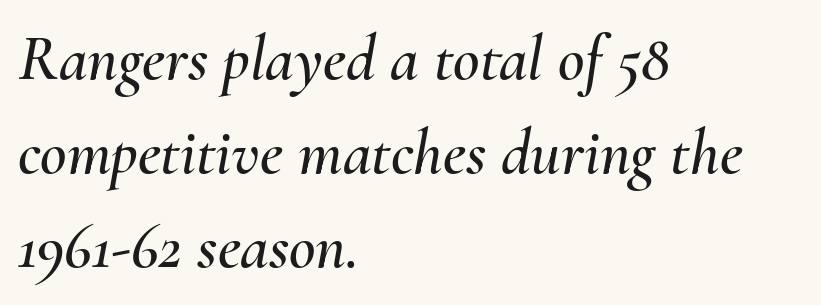
Q: Is the text italic (slanted)? A: Yes, it leans right by about 10 degrees.
Q: Is the text underlined? A: No.
Q: How is the paragraph aligned? A: Left-aligned.
Q: Is the spacing between letters normal or unusually wide? A: Normal.
Q: Is the spacing between lines tight, normal or loose? A: Normal.
Q: Width (condensed, normal, or wide)? A: Normal.
Q: Stroke contrast? A: Medium.
Q: x-height? A: Small.
Q: Monospaced? A: No.
